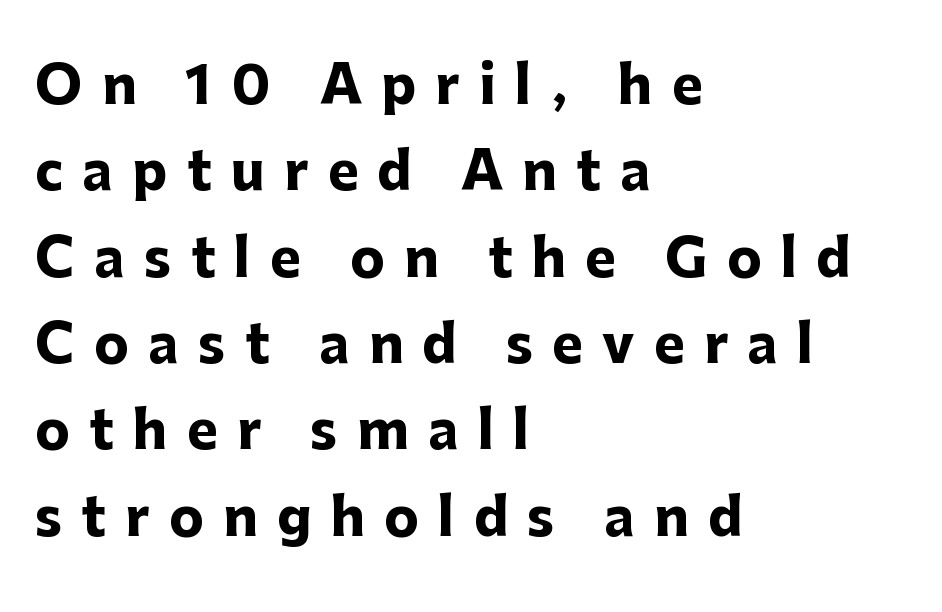
The image shows 52 px heavy sans-serif type, upright; set left-aligned, normal line spacing (1.66x), unusually wide letter spacing (+0.37 em), not underlined; low stroke contrast and a medium x-height.
